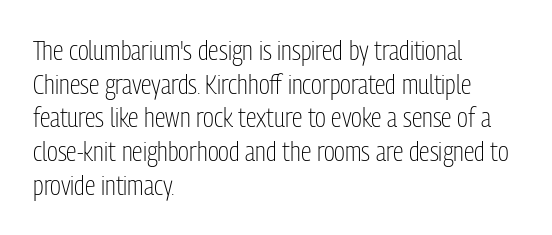
Q: Is the text bold? A: No.
Q: Is the text italic (slanted)? A: No, it is upright.
Q: Is the text underlined? A: No.
Q: How is the paragraph aligned? A: Left-aligned.
Q: Is the spacing between letters normal or unusually wide? A: Normal.
Q: Is the spacing between lines tight, normal or loose? A: Normal.
